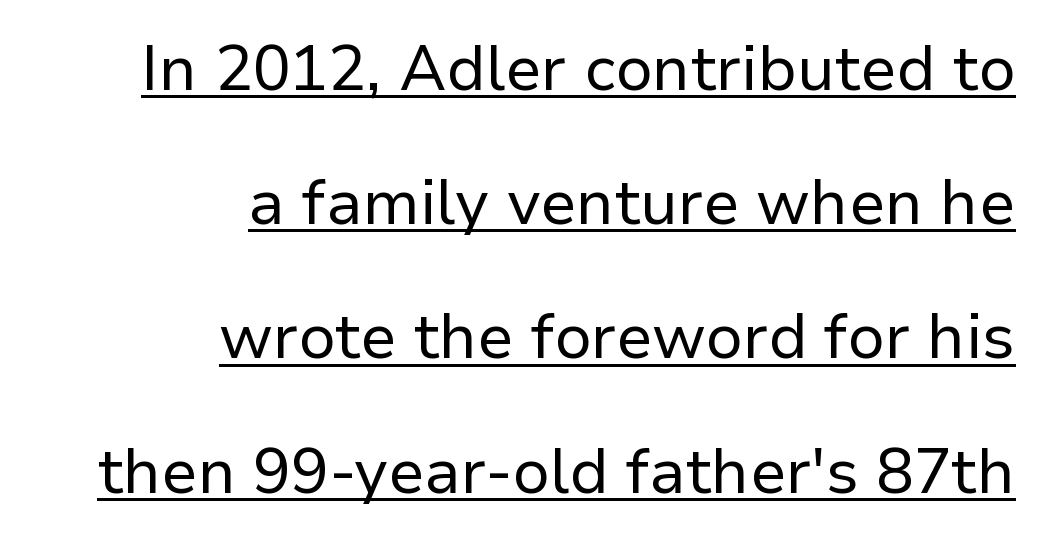
Think of a printed novel: that variable character pitch is what you see here. Students, note that the glyphs here touch the page at normal intervals. Style check: upright. The rendering uses the underline text-decoration. Notice how the passage keeps a crisp vertical edge on the right only.
